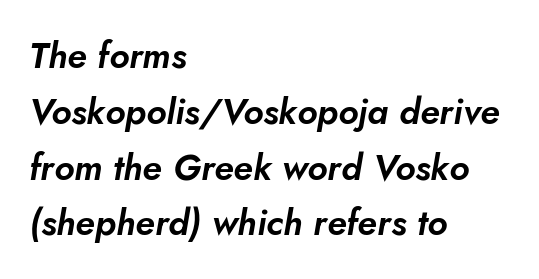
Q: Is the text italic (slanted)? A: Yes, it leans right by about 5 degrees.
Q: Is the text underlined? A: No.
Q: How is the paragraph aligned? A: Left-aligned.
Q: Is the spacing between letters normal or unusually wide? A: Normal.
Q: Is the spacing between lines tight, normal or loose? A: Normal.
Q: Width (condensed, normal, or wide)? A: Normal.
Q: Stroke contrast? A: Low.
Q: x-height? A: Small.
Q: Monospaced? A: No.
